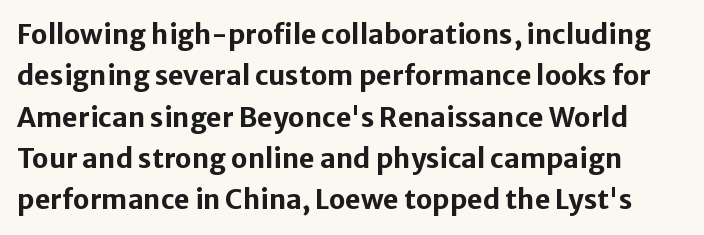
Q: Is the text bold? A: Yes.
Q: Is the text italic (slanted)? A: No, it is upright.
Q: Is the text underlined? A: No.
Q: Is the spacing between letters normal or unusually wide? A: Normal.
Q: Is the spacing between lines tight, normal or loose? A: Normal.
